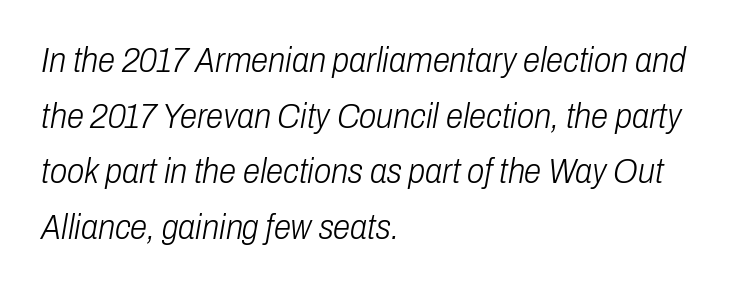
The image shows 35 px light, condensed type, italic (leaning right); set left-aligned, normal line spacing (1.59x), normal letter spacing, not underlined; low stroke contrast and a medium x-height.
